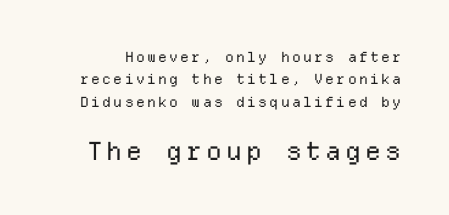
Q: Is the text bold? A: No.
Q: Is the text italic (slanted)? A: No, it is upright.
Q: Is the text underlined? A: No.
Q: Is the spacing between lines tight, normal or loose? A: Normal.
Q: Which block of text is set in a larger size, the first (top) or the second (bottom)? A: The second (bottom) one.
